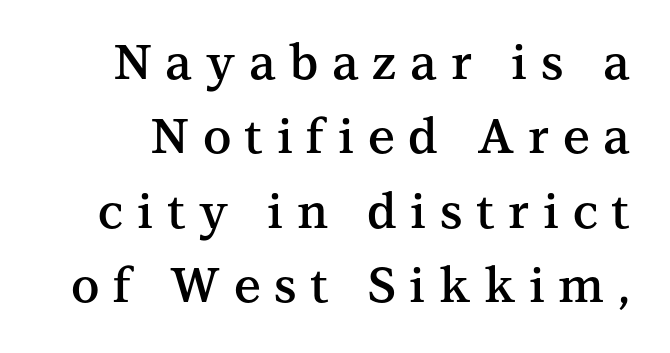
{"serif": "yes", "italic": "no", "bold": "semi", "weight": "semibold", "width": "normal", "stroke_contrast": "medium", "x_height": "medium", "monospaced": "no", "underline": "no", "line_spacing": "normal", "line_spacing_ratio": 1.55, "letter_spacing": "wide", "letter_spacing_em": 0.28, "glyph_px": 48}
